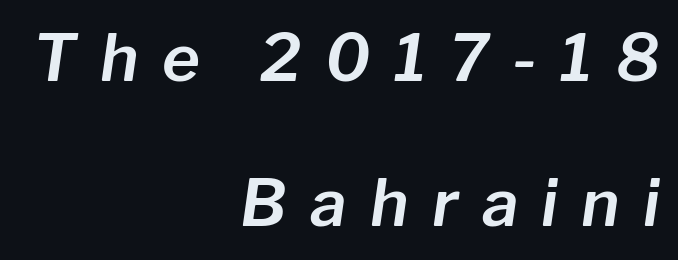
{"italic": "yes", "lean": "right", "slant_degrees": 8, "width": "normal", "stroke_contrast": "low", "x_height": "medium", "monospaced": "no", "underline": "no", "align": "right", "line_spacing": "loose", "line_spacing_ratio": 2.23, "letter_spacing": "wide", "letter_spacing_em": 0.36, "glyph_px": 65}
